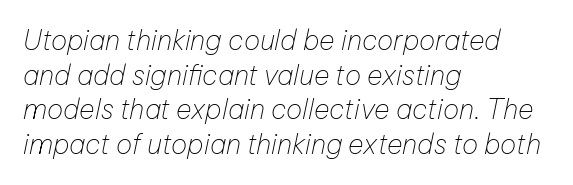
Q: Is the text bold? A: No.
Q: Is the text italic (slanted)? A: Yes, it leans right by about 12 degrees.
Q: Is the text underlined? A: No.
Q: How is the paragraph aligned? A: Left-aligned.
Q: Is the spacing between letters normal or unusually wide? A: Normal.
Q: Is the spacing between lines tight, normal or loose? A: Normal.
